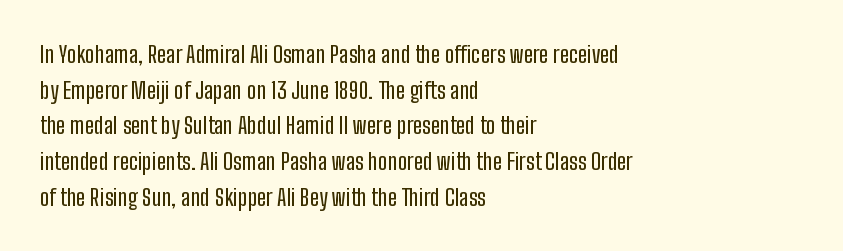
Q: Is the text italic (slanted)? A: No, it is upright.
Q: Is the text underlined? A: No.
Q: How is the paragraph aligned? A: Left-aligned.
Q: Is the spacing between letters normal or unusually wide? A: Normal.
Q: Is the spacing between lines tight, normal or loose? A: Normal.
